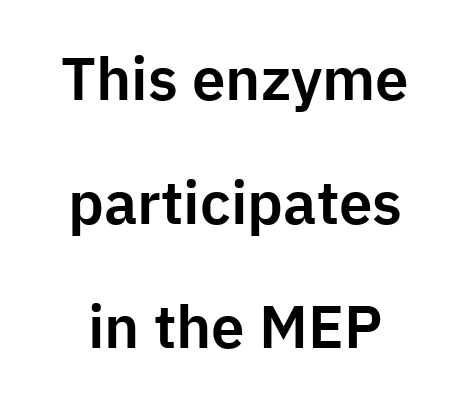
The image shows 60 px sans-serif type, upright; set centered, loose line spacing (2.07x), normal letter spacing, not underlined; low stroke contrast and a medium x-height.
